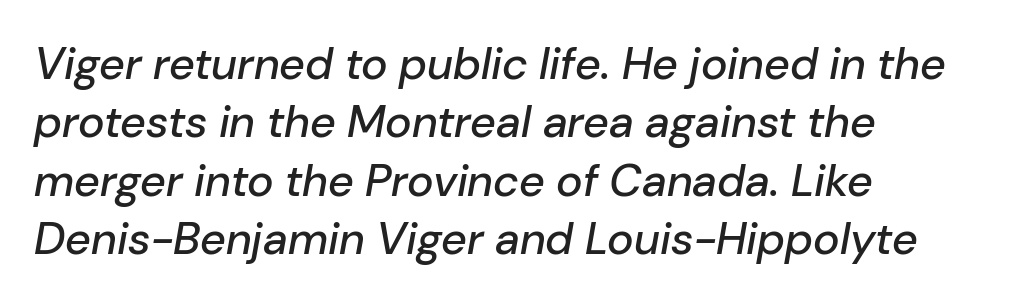
Q: Is the text italic (slanted)? A: Yes, it leans right by about 10 degrees.
Q: Is the text underlined? A: No.
Q: How is the paragraph aligned? A: Left-aligned.
Q: Is the spacing between letters normal or unusually wide? A: Normal.
Q: Is the spacing between lines tight, normal or loose? A: Normal.
Q: Width (condensed, normal, or wide)? A: Normal.
Q: Stroke contrast? A: Low.
Q: x-height? A: Medium.
Q: Monospaced? A: No.
